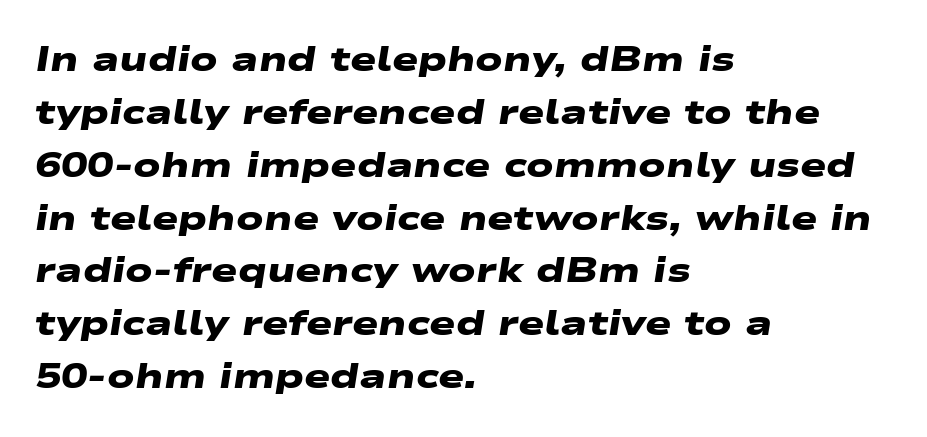
Q: Is the text bold? A: Yes.
Q: Is the typeface a serif or a sans-serif typeface? A: Sans-serif.
Q: Is the text underlined? A: No.
Q: How is the paragraph aligned? A: Left-aligned.
Q: Is the spacing between letters normal or unusually wide? A: Normal.
Q: Is the spacing between lines tight, normal or loose? A: Normal.
Q: Width (condensed, normal, or wide)? A: Wide.
Q: Stroke contrast? A: Low.
Q: x-height? A: Medium.
Q: Monospaced? A: No.
